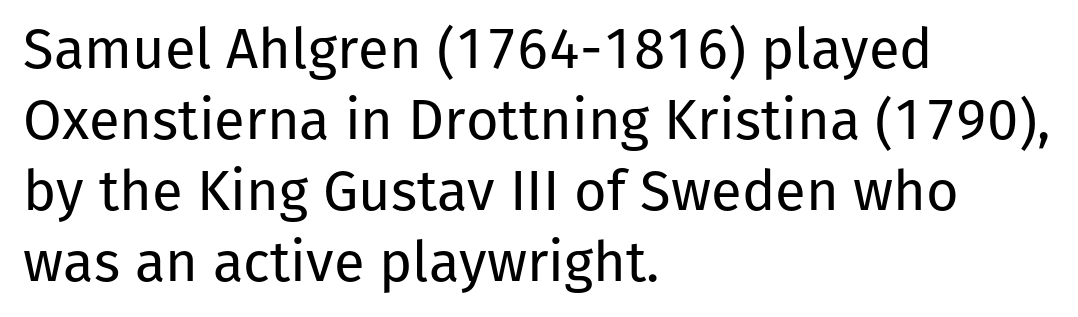
There is no visible air inserted between adjacent glyphs. Each letter keeps its own natural width here, so spacing adapts to shape. Summary of weight: not heavy and not bold. The space directly below the letters is spotless. Designer's note — italics off, roman on.
